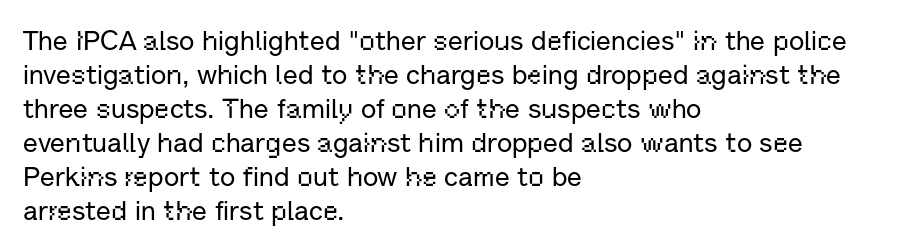
This sample uses plain, unmodified letter spacing. The setting favours the left margin, as ordinary paragraphs usually do. Does the lettering tilt? It doesn't — this is upright. Is there much room between lines? A standard amount, neither cramped nor airy.
